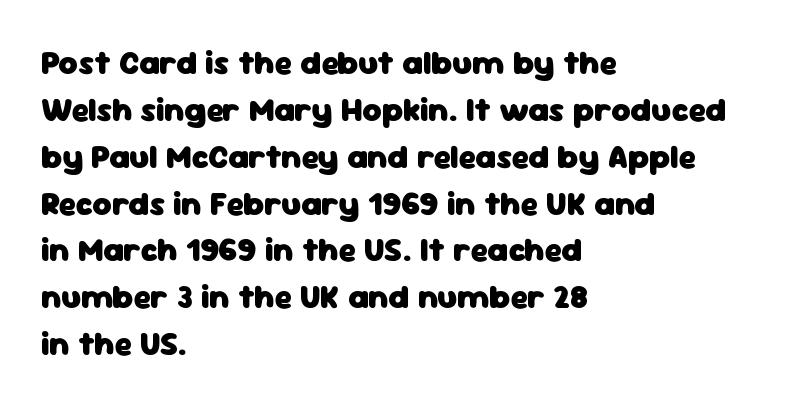
The image shows 33 px heavy sans-serif type, upright; set left-aligned, normal line spacing (1.42x), normal letter spacing, not underlined; low stroke contrast and a medium x-height.
